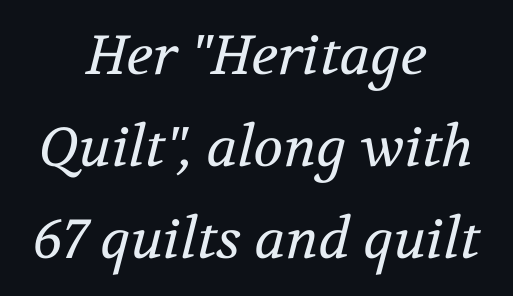
{"serif": "yes", "italic": "yes", "lean": "right", "slant_degrees": 12, "bold": "no", "weight": "regular", "width": "normal", "stroke_contrast": "medium", "x_height": "medium", "monospaced": "no", "underline": "no", "align": "center", "line_spacing": "normal", "line_spacing_ratio": 1.67, "letter_spacing": "normal", "letter_spacing_em": 0.0, "glyph_px": 55}
